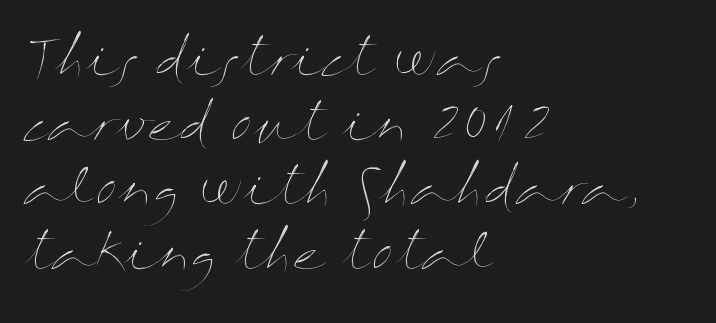
Q: Is the text bold? A: No.
Q: Is the text italic (slanted)? A: Yes.
Q: Is the text underlined? A: No.
Q: How is the paragraph aligned? A: Left-aligned.
Q: Is the spacing between letters normal or unusually wide? A: Normal.
Q: Is the spacing between lines tight, normal or loose? A: Normal.
Q: Width (condensed, normal, or wide)? A: Wide.
Q: Stroke contrast? A: Medium.
Q: x-height? A: Medium.
Q: Monospaced? A: No.
